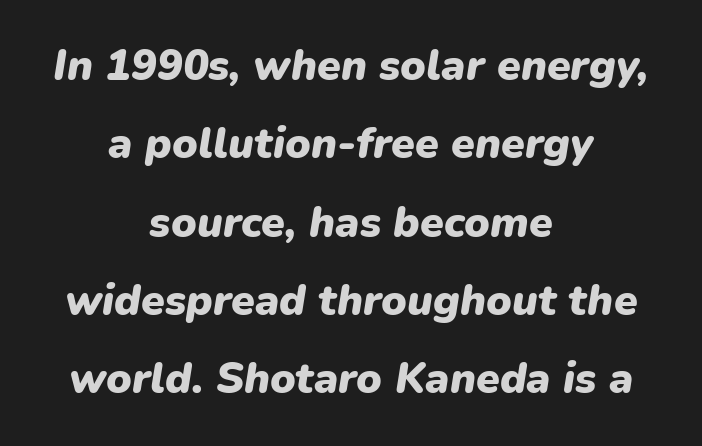
Horizontal alignment here is central, giving a formal, balanced look. The glyphs are unaccompanied by any horizontal stroke below them. The font is running at its bold setting. Is the letter spacing exaggerated? No — it looks like the ordinary default. Looks like regular typesetting: each glyph gets only the width it needs.
